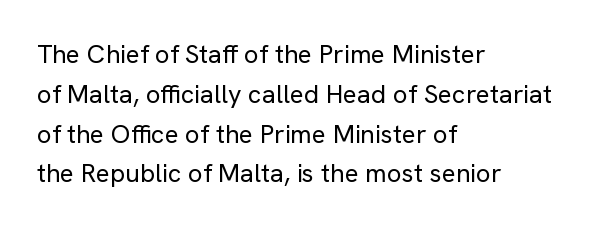
The image shows 26 px text type, upright; set left-aligned, normal line spacing (1.53x), normal letter spacing, not underlined.
